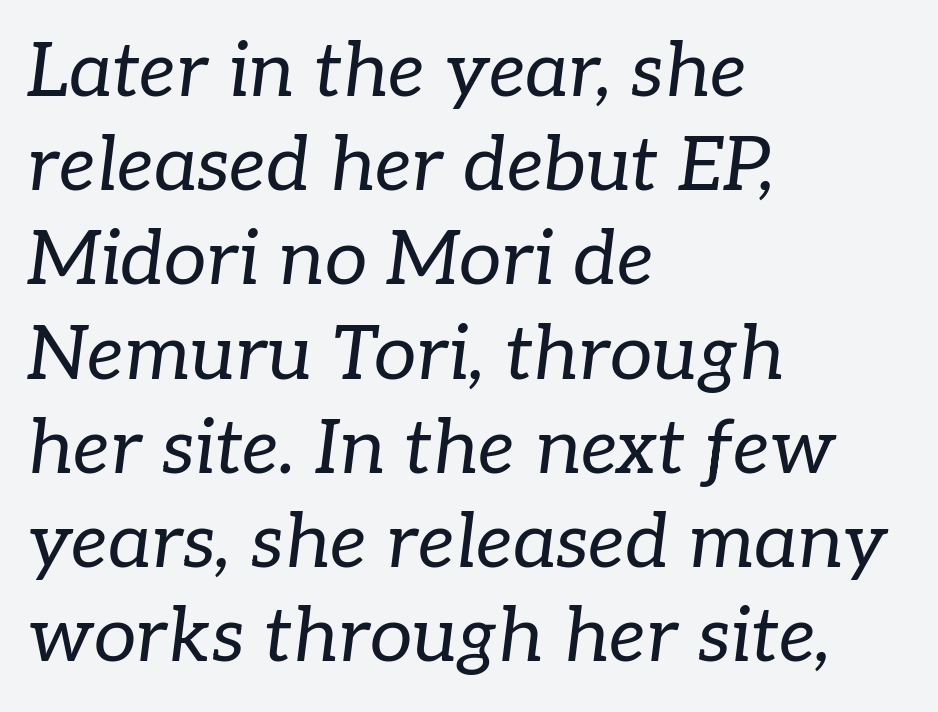
{"serif": "yes", "italic": "yes", "lean": "right", "slant_degrees": 7, "bold": "no", "weight": "regular", "width": "normal", "stroke_contrast": "low", "x_height": "medium", "monospaced": "no", "underline": "no", "align": "left", "line_spacing_ratio": 1.24, "letter_spacing": "normal", "letter_spacing_em": 0.0, "glyph_px": 76}
